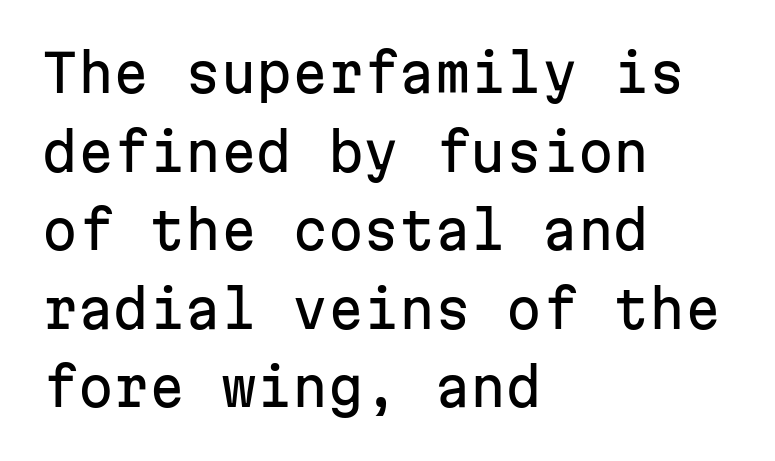
Q: Is the text italic (slanted)? A: No, it is upright.
Q: Is the typeface a serif or a sans-serif typeface? A: Sans-serif.
Q: Is the text underlined? A: No.
Q: How is the paragraph aligned? A: Left-aligned.
Q: Is the spacing between letters normal or unusually wide? A: Normal.
Q: Is the spacing between lines tight, normal or loose? A: Normal.
Q: Width (condensed, normal, or wide)? A: Normal.
Q: Stroke contrast? A: Low.
Q: x-height? A: Medium.
Q: Monospaced? A: Yes.
